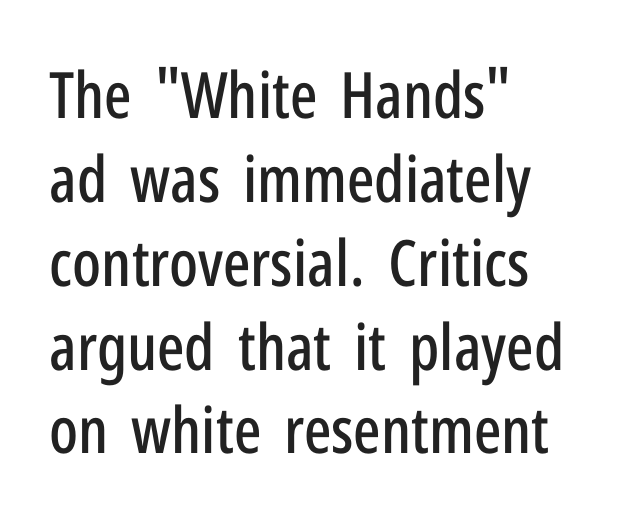
{"serif": "no", "italic": "no", "width": "condensed", "stroke_contrast": "low", "x_height": "medium", "monospaced": "no", "underline": "no", "align": "left", "line_spacing": "normal", "line_spacing_ratio": 1.31, "letter_spacing": "normal", "letter_spacing_em": 0.0, "glyph_px": 64}
